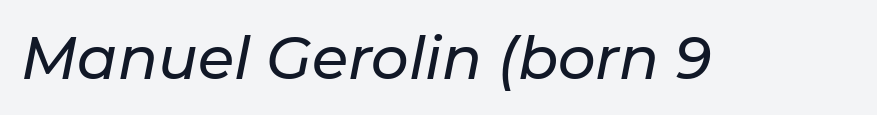
Clear beneath every line of the passage. Each letter keeps its own natural width here, so spacing adapts to shape. Posture: slanted. The horizontal fit of the characters is conventional and even.
